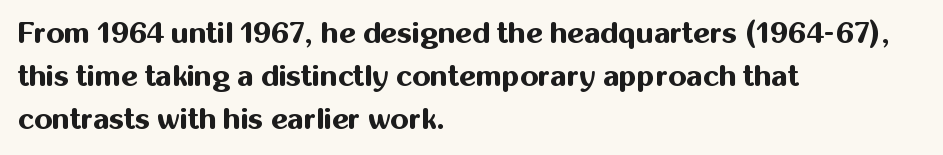
The image shows 29 px bold sans-serif type, upright; set left-aligned, normal line spacing (1.49x), normal letter spacing, not underlined; medium stroke contrast and a medium x-height.
